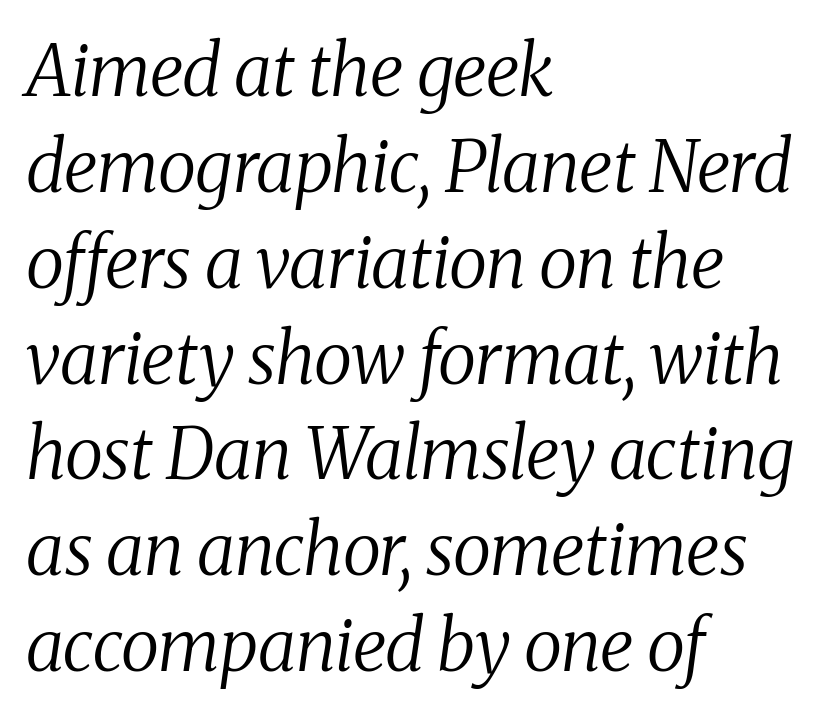
{"serif": "yes", "italic": "yes", "lean": "right", "slant_degrees": 8, "bold": "no", "weight": "regular", "width": "normal", "stroke_contrast": "medium", "x_height": "medium", "monospaced": "no", "underline": "no", "align": "left", "line_spacing": "normal", "line_spacing_ratio": 1.35, "letter_spacing": "normal", "letter_spacing_em": 0.0, "glyph_px": 71}
